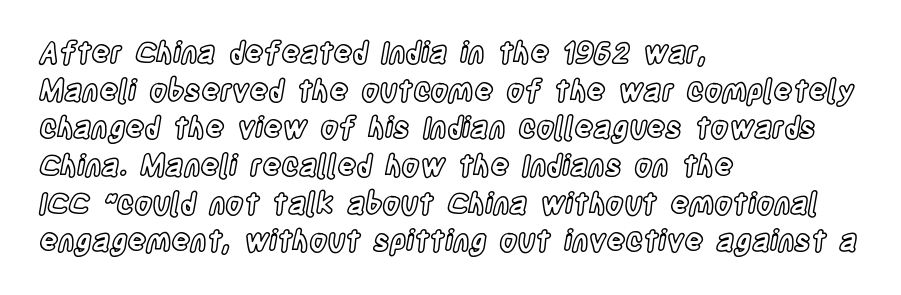
{"width": "condensed", "x_height": "large", "monospaced": "no", "underline": "no", "align": "left", "line_spacing": "normal", "line_spacing_ratio": 1.3, "letter_spacing": "normal", "letter_spacing_em": 0.0, "glyph_px": 29}
